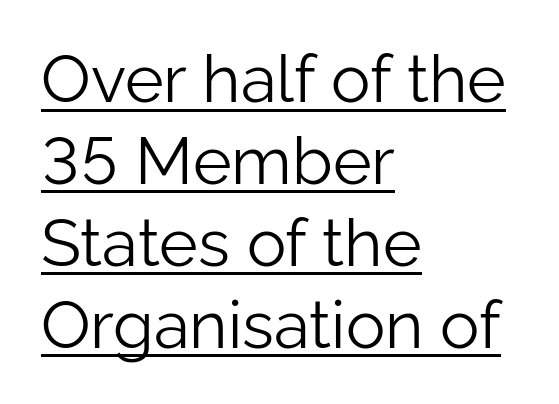
The image shows 66 px light sans-serif type, upright; set left-aligned, line spacing 1.24x, normal letter spacing, underlined; low stroke contrast and a medium x-height.
